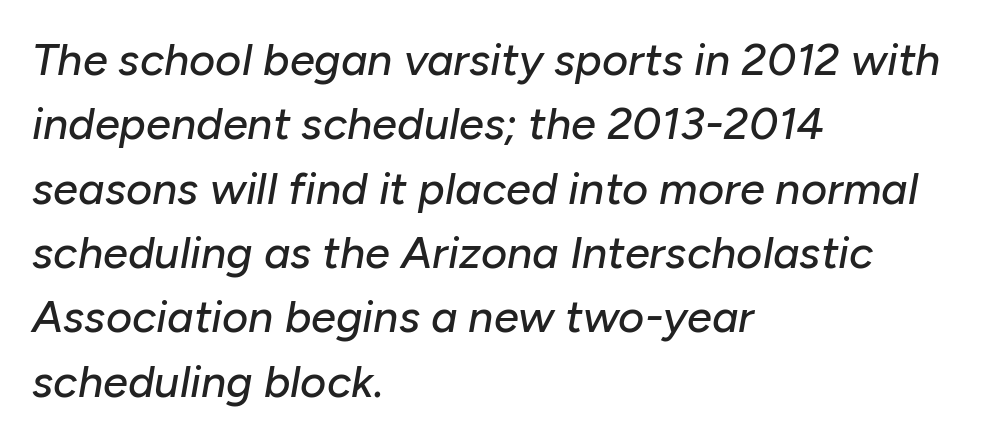
Q: Is the text italic (slanted)? A: Yes, it leans right by about 10 degrees.
Q: Is the text underlined? A: No.
Q: How is the paragraph aligned? A: Left-aligned.
Q: Is the spacing between letters normal or unusually wide? A: Normal.
Q: Is the spacing between lines tight, normal or loose? A: Normal.
Q: Width (condensed, normal, or wide)? A: Normal.
Q: Stroke contrast? A: Low.
Q: x-height? A: Medium.
Q: Monospaced? A: No.
